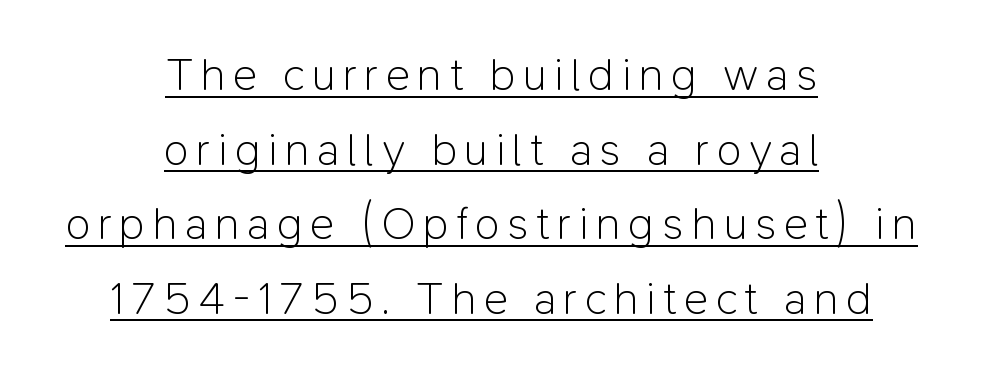
{"serif": "no", "italic": "no", "bold": "no", "weight": "light", "width": "normal", "stroke_contrast": "low", "x_height": "medium", "monospaced": "no", "underline": "yes", "align": "center", "line_spacing": "normal", "line_spacing_ratio": 1.62, "glyph_px": 46}
